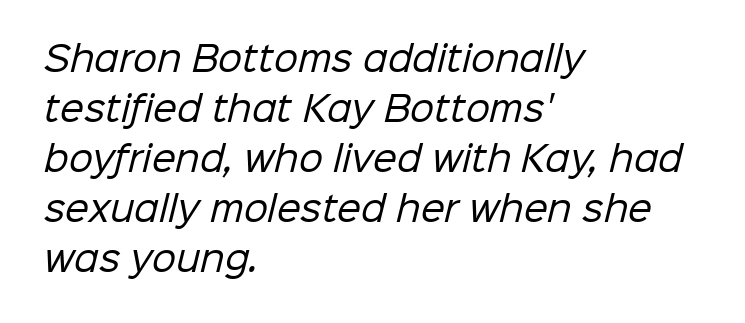
Does the copy run flush right? No — it runs flush left. Observe the absence of serifs on each vertical stroke in this sample. The words here are not underlined. The letterforms sit at book weight or below.
